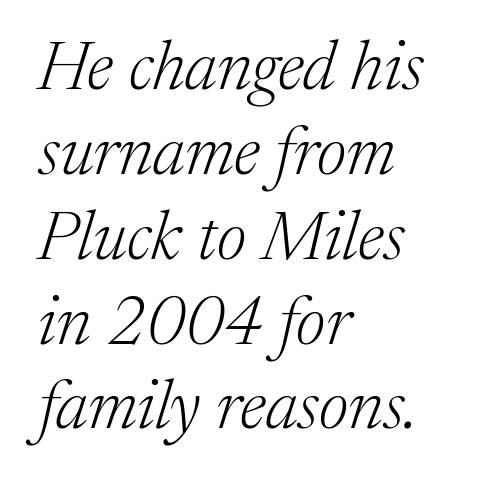
The image shows 69 px light serif type, italic (leaning right); set left-aligned, line spacing 1.23x, normal letter spacing, not underlined; medium stroke contrast and a medium x-height.
